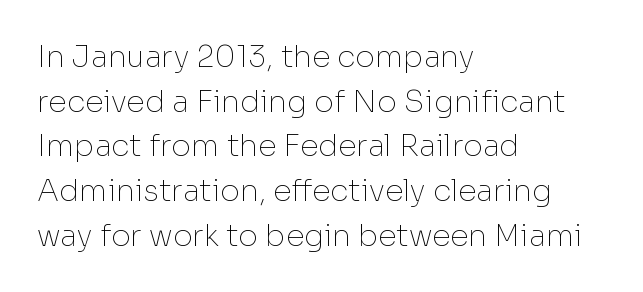
The image shows 30 px thin sans-serif type, upright; set left-aligned, normal line spacing (1.49x), normal letter spacing, not underlined; low stroke contrast and a medium x-height.
